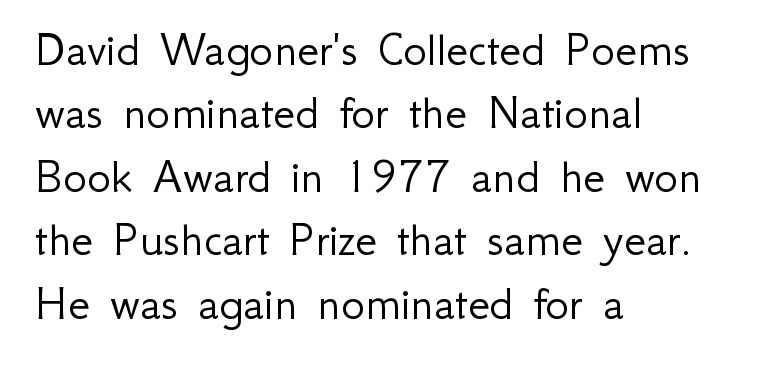
The image shows 50 px light sans-serif type, upright; set left-aligned, normal line spacing (1.27x), normal letter spacing, not underlined; low stroke contrast and a small x-height.
